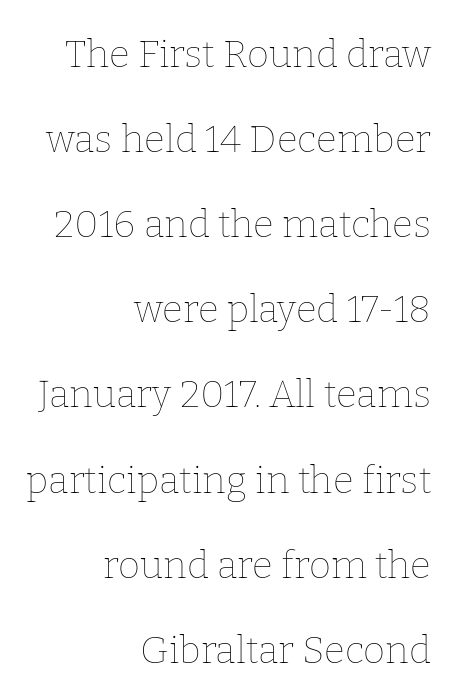
The typography opts for an upright posture over an oblique one. Underlining? Definitely not there. The paragraph shown leans on its right margin. A light-to-regular cut is what we see here. The block of text is sparse from top to bottom, with ample space between rows.
